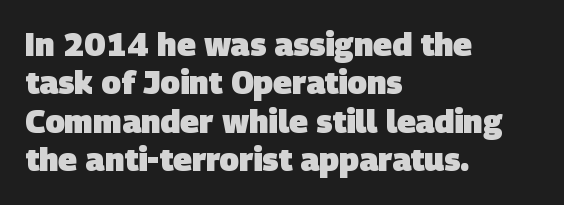
The image shows 32 px heavy sans-serif type; set left-aligned, line spacing 1.2x, normal letter spacing, not underlined; low stroke contrast and a large x-height.
